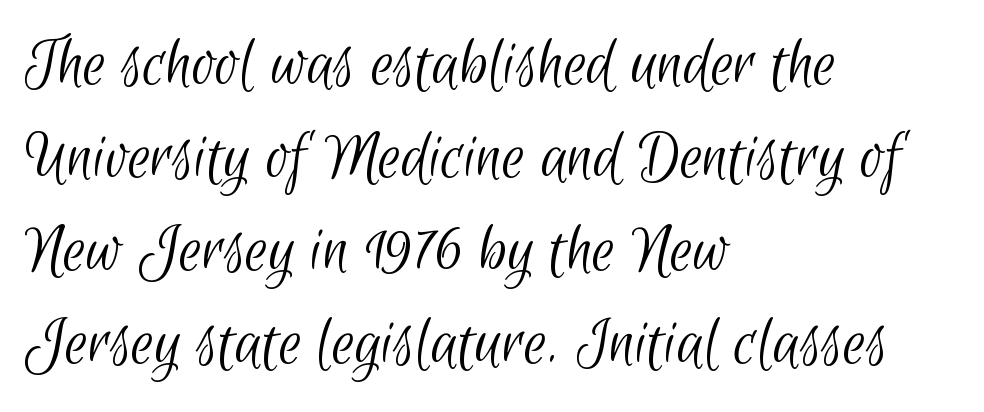
{"serif": "no", "bold": "no", "weight": "light", "width": "condensed", "stroke_contrast": "low", "x_height": "small", "monospaced": "no", "underline": "no", "align": "left", "line_spacing": "normal", "line_spacing_ratio": 1.29, "letter_spacing": "normal", "letter_spacing_em": 0.0, "glyph_px": 72}
